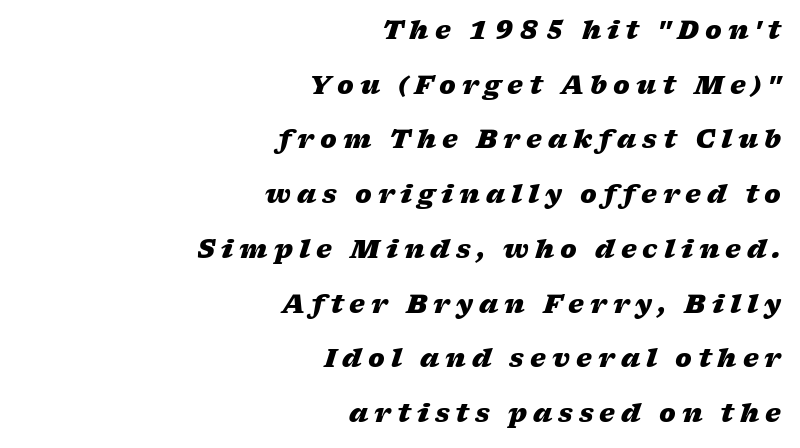
The image shows 25 px bold type, italic (leaning right); set right-aligned, loose line spacing (2.19x), unusually wide letter spacing (+0.24 em), not underlined.
